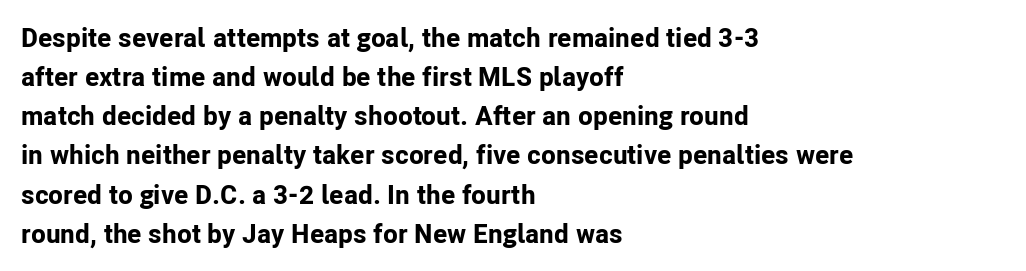
{"italic": "no", "bold": "yes", "underline": "no", "align": "left", "line_spacing": "normal", "line_spacing_ratio": 1.45, "letter_spacing": "normal", "letter_spacing_em": 0.0, "glyph_px": 27}
